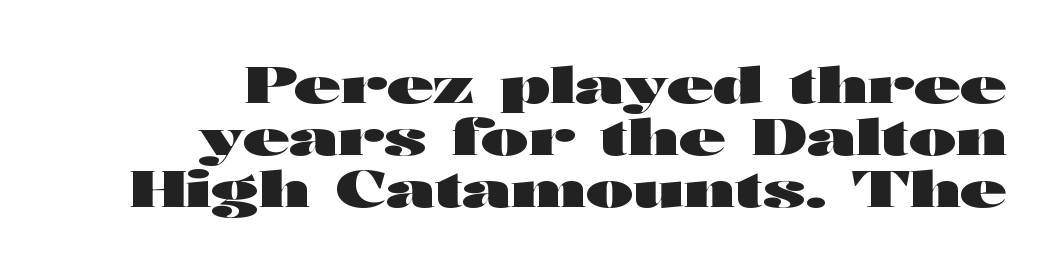
The image shows 51 px heavy, wide type, upright; set right-aligned, tight line spacing (1.02x), normal letter spacing, not underlined; high stroke contrast and a medium x-height.
